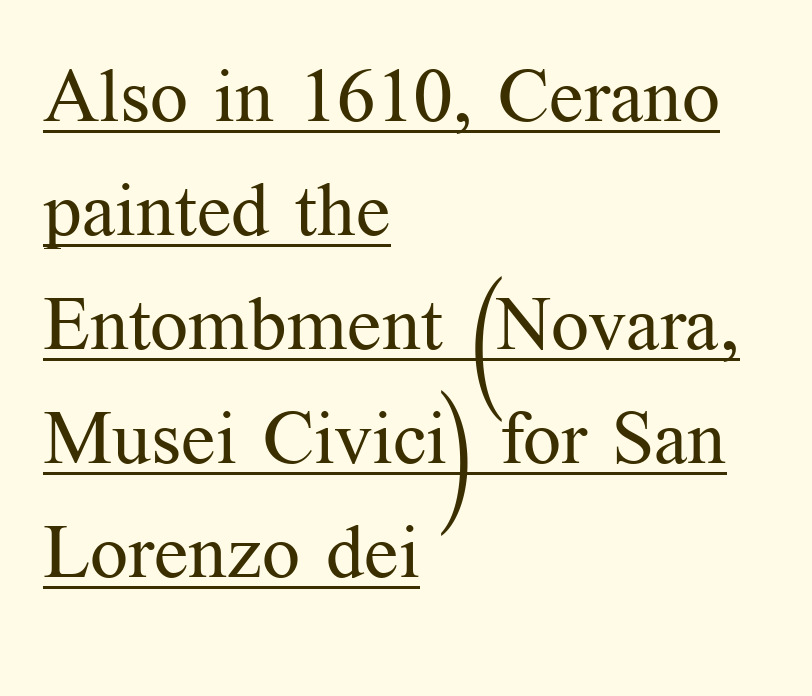
{"serif": "yes", "italic": "no", "bold": "no", "weight": "regular", "width": "normal", "stroke_contrast": "medium", "x_height": "medium", "monospaced": "no", "underline": "yes", "align": "left", "line_spacing": "normal", "line_spacing_ratio": 1.52, "letter_spacing": "normal", "letter_spacing_em": 0.0, "glyph_px": 75}
